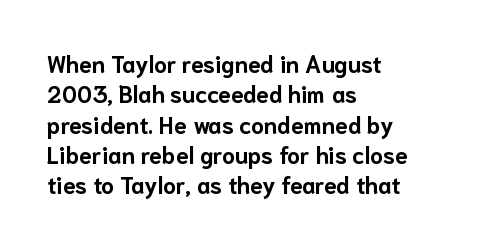
Q: Is the text bold? A: Yes.
Q: Is the text italic (slanted)? A: No, it is upright.
Q: Is the text underlined? A: No.
Q: How is the paragraph aligned? A: Left-aligned.
Q: Is the spacing between letters normal or unusually wide? A: Normal.
Q: Is the spacing between lines tight, normal or loose? A: Normal.
